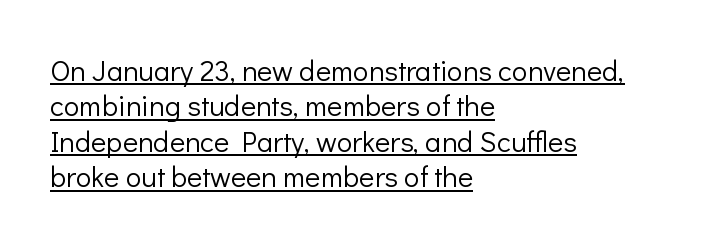
{"serif": "no", "italic": "no", "bold": "no", "weight": "light", "width": "normal", "stroke_contrast": "low", "x_height": "medium", "monospaced": "no", "underline": "yes", "align": "left", "line_spacing_ratio": 1.22, "letter_spacing": "normal", "letter_spacing_em": 0.0, "glyph_px": 29}
